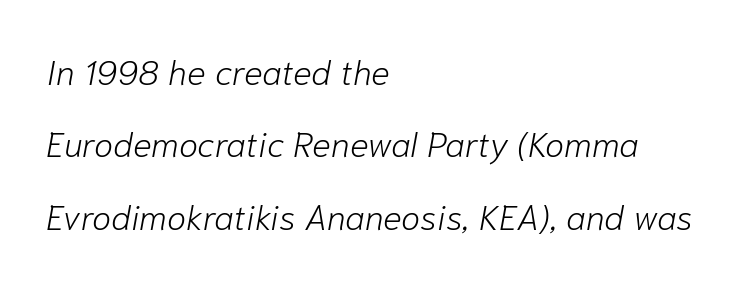
Descender tails drop into unmarked territory. The passage shown is typed in a proportional face where columns would drift. You can tell it's italic because the verticals aren't actually vertical. Teacher's note: observe the even left margin — that is flush-left alignment. Airy leading. Is this a heavy cut? Hardly; it is regular or lighter.
